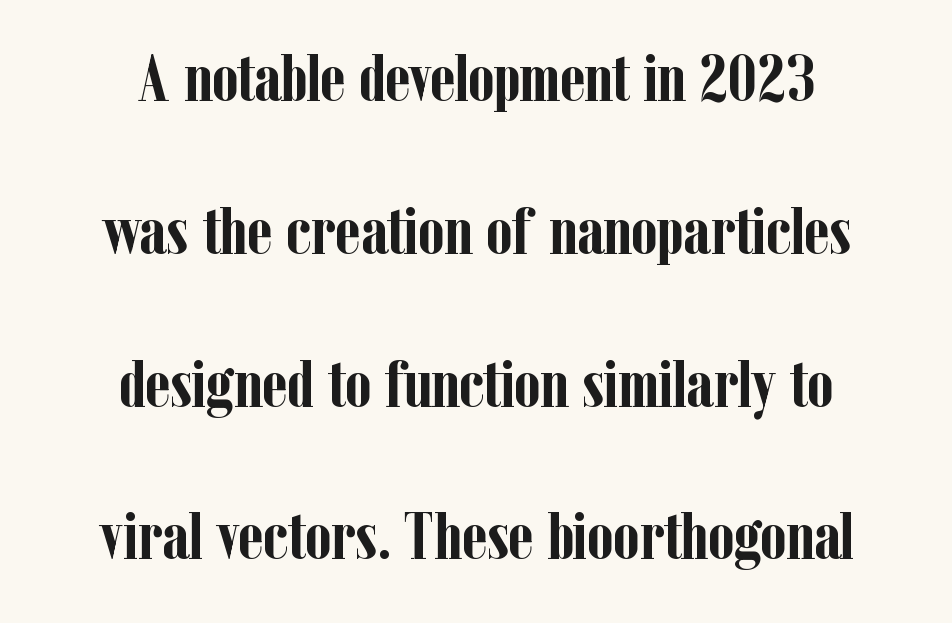
{"serif": "yes", "italic": "no", "bold": "yes", "weight": "semibold", "width": "condensed", "stroke_contrast": "low", "x_height": "medium", "monospaced": "no", "underline": "no", "align": "center", "line_spacing": "loose", "line_spacing_ratio": 2.28, "letter_spacing": "normal", "letter_spacing_em": 0.0, "glyph_px": 67}
